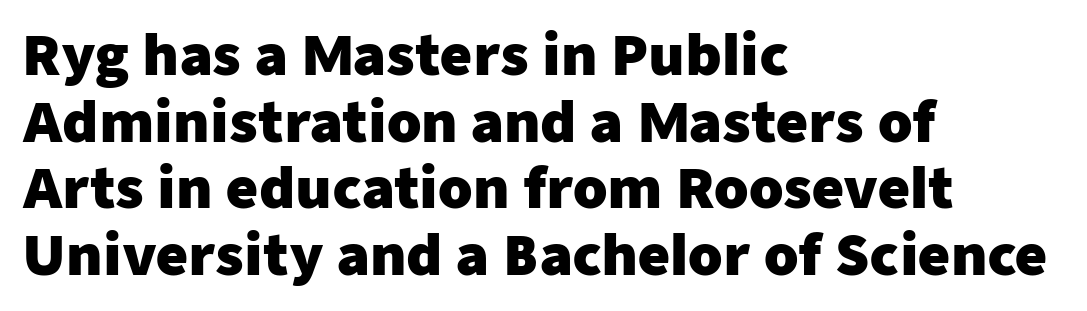
{"serif": "no", "italic": "no", "bold": "yes", "weight": "heavy", "width": "normal", "stroke_contrast": "low", "x_height": "medium", "monospaced": "no", "underline": "no", "align": "left", "line_spacing_ratio": 1.21, "letter_spacing": "normal", "letter_spacing_em": 0.0, "glyph_px": 55}
